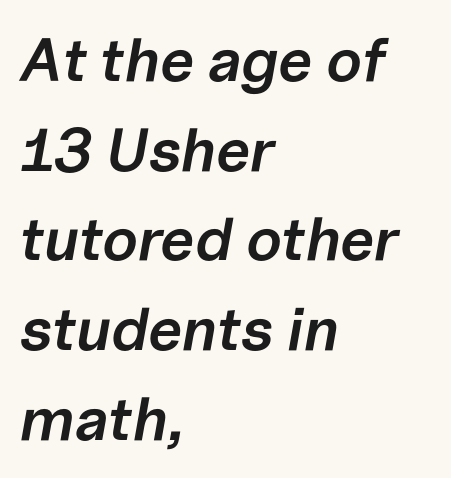
The image shows 61 px semibold type, italic (leaning right); set left-aligned, normal line spacing (1.47x), normal letter spacing, not underlined; low stroke contrast and a medium x-height.
